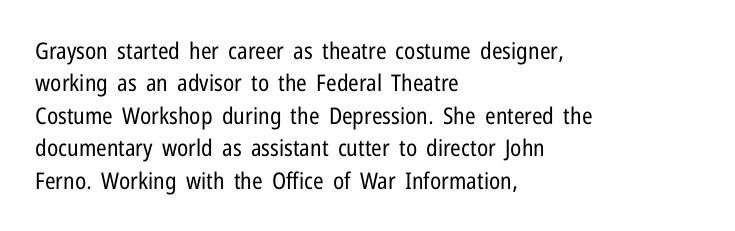
{"italic": "no", "bold": "no", "underline": "no", "align": "left", "line_spacing": "normal", "line_spacing_ratio": 1.41, "letter_spacing": "normal", "letter_spacing_em": 0.0, "glyph_px": 23}
